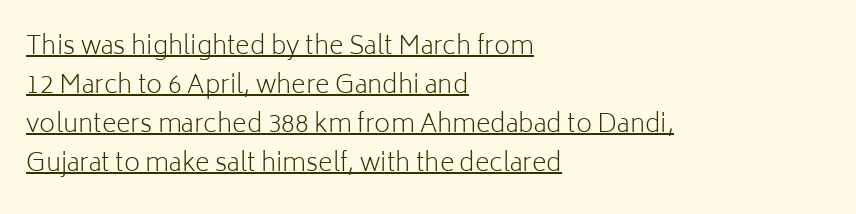
The image shows 25 px text type, upright; set left-aligned, normal line spacing (1.56x), normal letter spacing, underlined.
